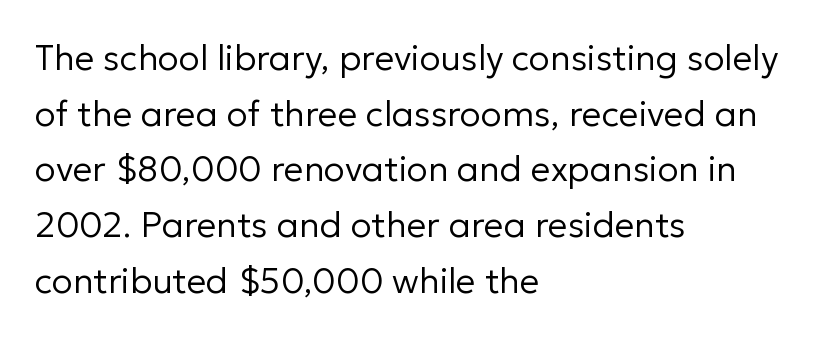
One-word summary of the alignment: left. Check under the words: just untouched page. The face used here is proportionally spaced, like ordinary book or web type. Stems here are at most as thick as an everyday book face.
